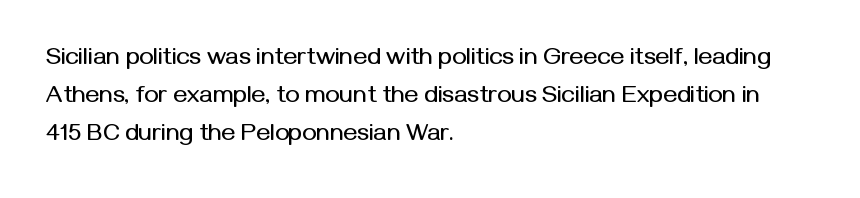
The image shows 24 px text type, upright; set left-aligned, normal line spacing (1.58x), normal letter spacing, not underlined.
